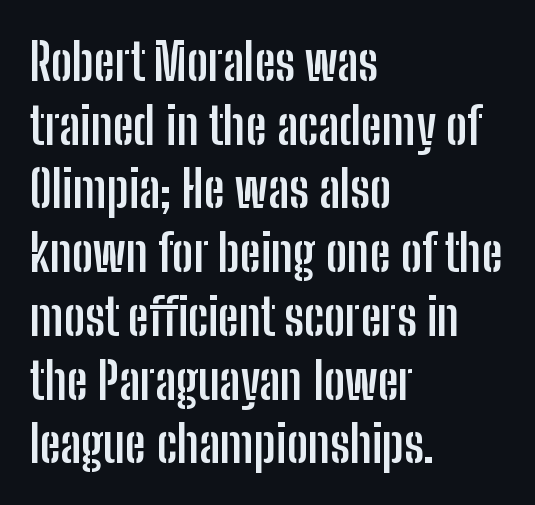
No extra tracking has been applied to these lines. Compared with a centered layout, this one pins lines to the left instead. This sample uses a sans-serif face. The passage shown is not underscored anywhere. Every character sits straight up, as roman type does. Heavy-handed strokes throughout: this text is bold.
